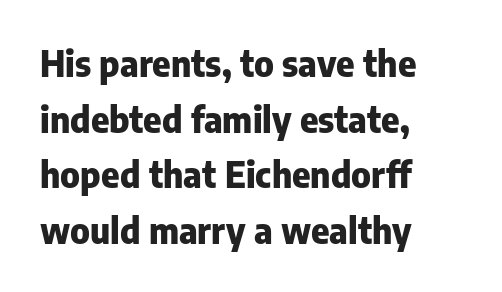
Varying glyph widths throughout — classic text-font behaviour. Rule under the text: the space is simply empty. Nothing sits at the stroke ends, so this counts as sans-serif. In terms of posture, this sample is upright.
